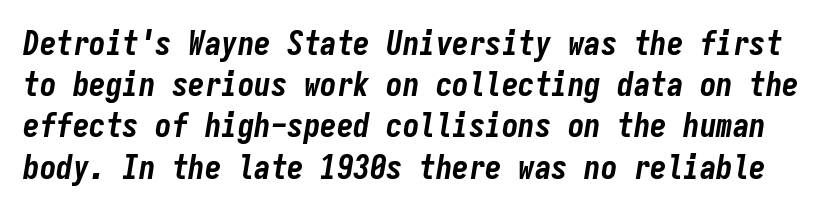
The image shows 33 px bold, condensed type, italic (leaning right), monospaced; set normal line spacing (1.25x), normal letter spacing, not underlined; low stroke contrast and a medium x-height.
